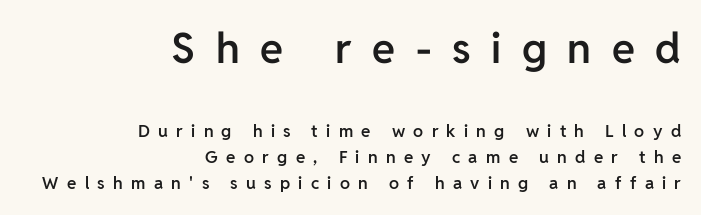
The image shows 42 px semibold sans-serif type, upright; set right-aligned, normal line spacing (1.55x), unusually wide letter spacing (+0.49 em), not underlined; the first (top) block is 2.47x larger; low stroke contrast and a medium x-height.
